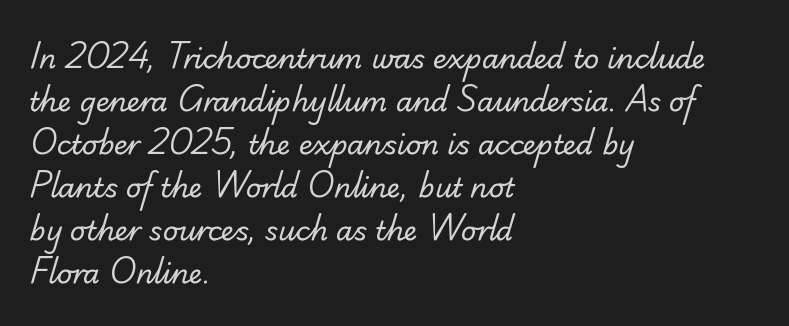
Q: Is the text bold? A: No.
Q: Is the text underlined? A: No.
Q: How is the paragraph aligned? A: Left-aligned.
Q: Is the spacing between letters normal or unusually wide? A: Normal.
Q: Is the spacing between lines tight, normal or loose? A: Normal.
